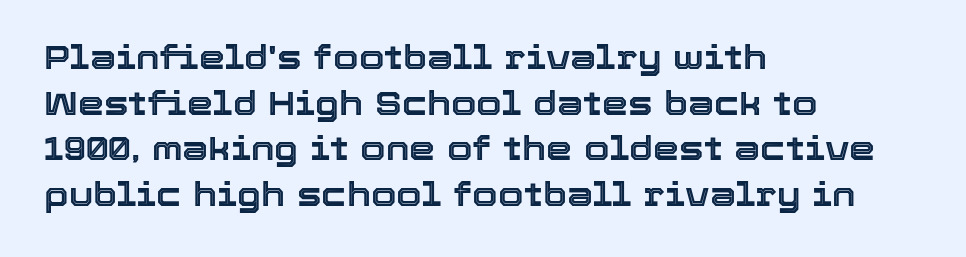
The image shows 33 px text type, upright; set left-aligned, normal line spacing (1.38x), normal letter spacing, not underlined; a medium x-height.
